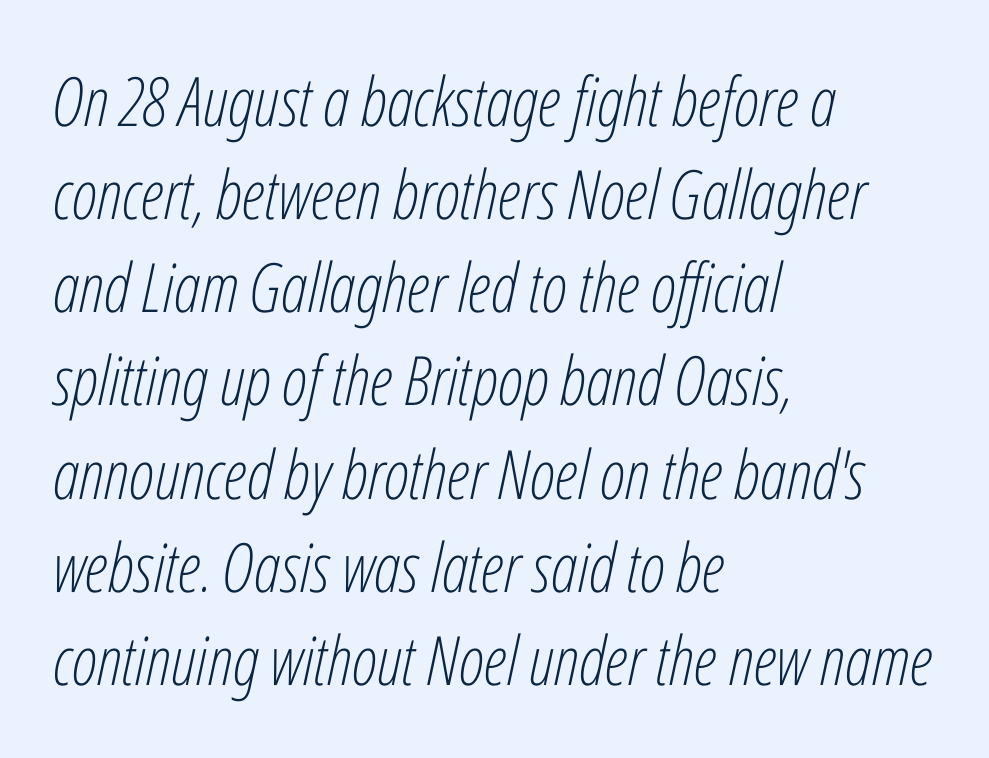
The words here are not underlined. The line texture is even and compact thanks to regular tracking. Emphasis-style slanted type is in use. This sample is left-justified, so line endings fall wherever the words run out. Notice how descenders clear the ascenders below comfortably — that's standard leading. The font is comparable to plain body text, perhaps lighter.
